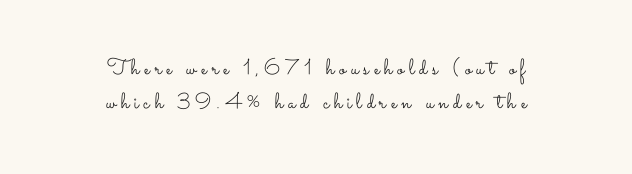
The image shows 22 px text type; set centered, normal line spacing (1.55x), unusually wide letter spacing (+0.22 em), not underlined.
